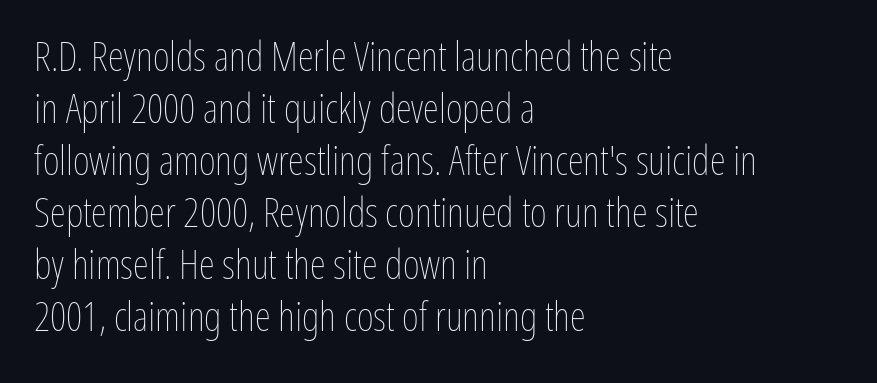
Varying glyph widths throughout — classic text-font behaviour. No italicization has been applied; the sample stays upright. Ink coverage per letter is moderate at most. The space between consecutive lines is moderate.
